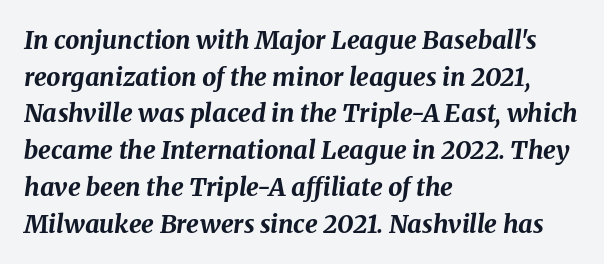
Caption: multi-line text, flush left, ragged right. Typesetter's note: full bold, strokes at maximum text heaviness. These lines sit exactly where default settings would place them. Looking at the ascenders, they clearly lean. Has an underline been added? It has not. The horizontal fit of the characters is conventional and even.
